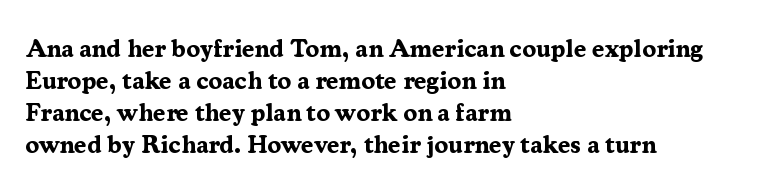
The typesetter chose a ragged-right arrangement here. The line texture is even and compact thanks to regular tracking. Summary of weight: heavy, a full bold. Vertically, the passage feels balanced, rows spaced as you'd expect. In terms of posture, this sample is upright.
